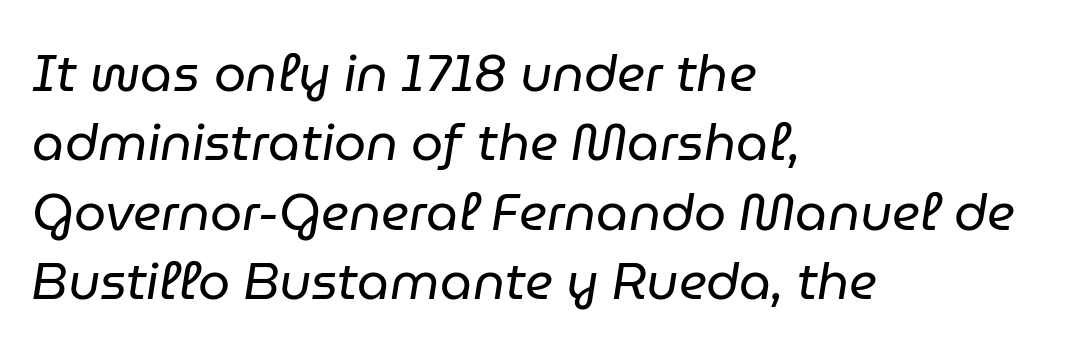
Q: Is the text bold? A: No.
Q: Is the text italic (slanted)? A: Yes, it leans right by about 9 degrees.
Q: Is the text underlined? A: No.
Q: How is the paragraph aligned? A: Left-aligned.
Q: Is the spacing between letters normal or unusually wide? A: Normal.
Q: Is the spacing between lines tight, normal or loose? A: Normal.
Q: Width (condensed, normal, or wide)? A: Normal.
Q: Stroke contrast? A: Low.
Q: x-height? A: Medium.
Q: Monospaced? A: No.
